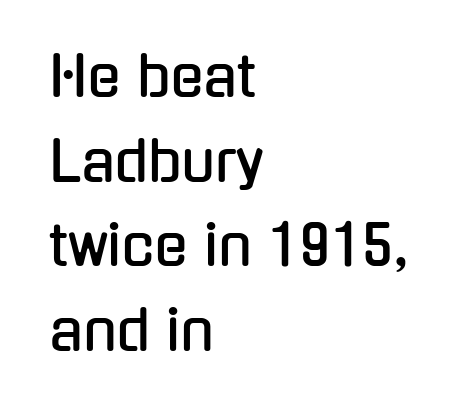
Q: Is the text italic (slanted)? A: No, it is upright.
Q: Is the typeface a serif or a sans-serif typeface? A: Sans-serif.
Q: Is the text underlined? A: No.
Q: How is the paragraph aligned? A: Left-aligned.
Q: Is the spacing between letters normal or unusually wide? A: Normal.
Q: Is the spacing between lines tight, normal or loose? A: Normal.
Q: Width (condensed, normal, or wide)? A: Condensed.
Q: Stroke contrast? A: Low.
Q: x-height? A: Medium.
Q: Monospaced? A: No.
